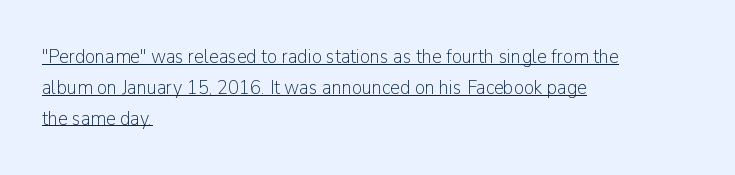
{"italic": "no", "bold": "no", "underline": "yes", "align": "left", "line_spacing": "normal", "line_spacing_ratio": 1.54, "letter_spacing": "normal", "letter_spacing_em": 0.0, "glyph_px": 20}
